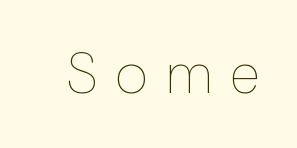
The image shows 56 px thin type, upright; set unusually wide letter spacing (+0.33 em), not underlined; low stroke contrast and a medium x-height.
